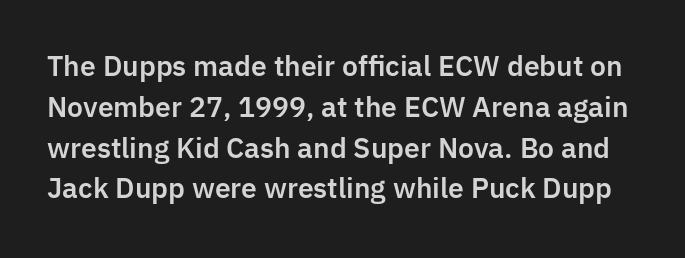
Q: Is the text italic (slanted)? A: No, it is upright.
Q: Is the text underlined? A: No.
Q: Is the spacing between letters normal or unusually wide? A: Normal.
Q: Is the spacing between lines tight, normal or loose? A: Normal.
